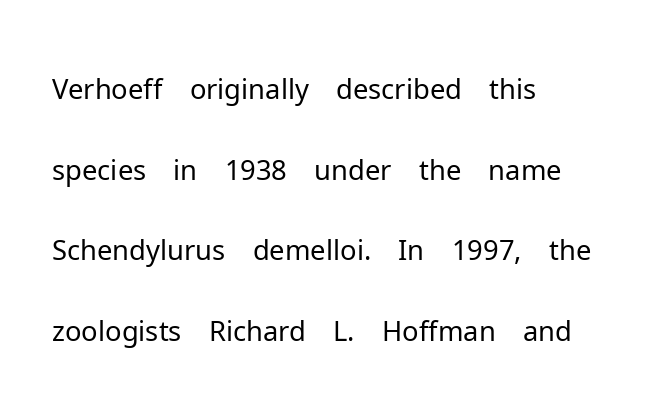
The image shows 56 px light sans-serif type, upright; set left-aligned, normal line spacing (1.44x), normal letter spacing, not underlined; low stroke contrast and a medium x-height.
